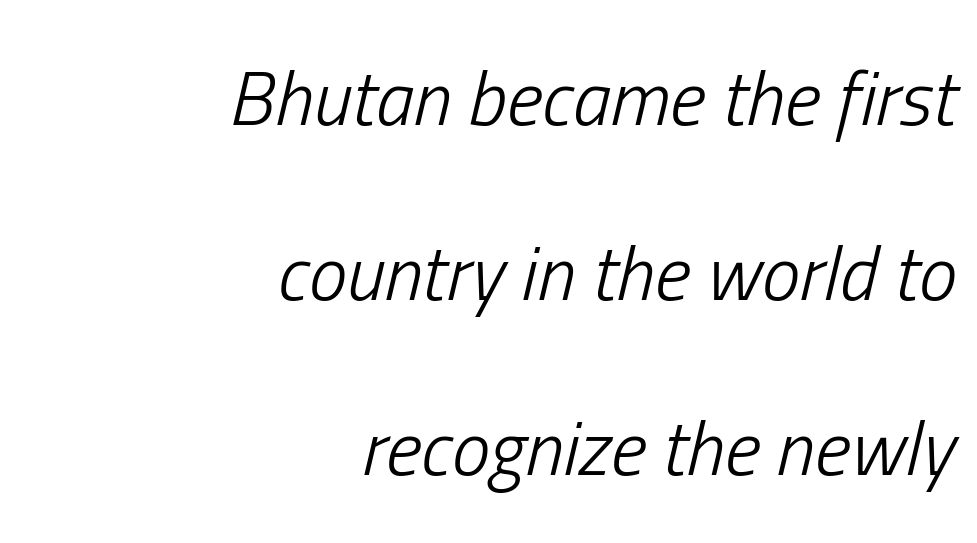
The image shows 77 px light, condensed type, italic (leaning right); set right-aligned, loose line spacing (2.27x), normal letter spacing, not underlined; low stroke contrast and a medium x-height.
